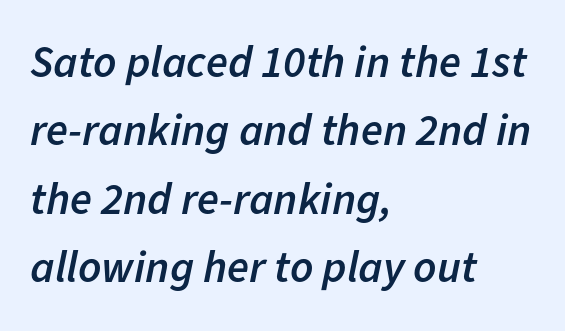
Emphasis-style slanted type is in use. Horizontal alignment here is leftward, the default for most running prose. The rendering keeps characters at their native spacing. Lines of text with bare space underneath. How heavy is the stroke? Medium-heavy — a semibold, shy of bold.
